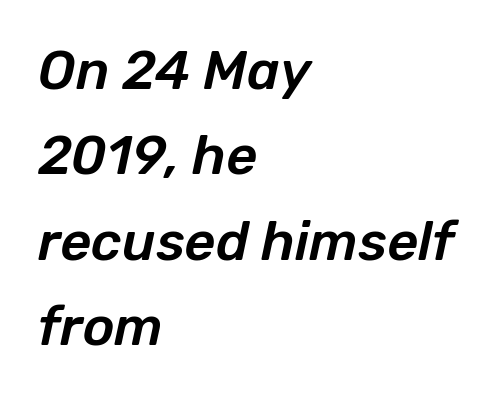
The image shows 54 px text type, italic (leaning right); set left-aligned, normal line spacing (1.58x), normal letter spacing, not underlined; low stroke contrast and a medium x-height.
